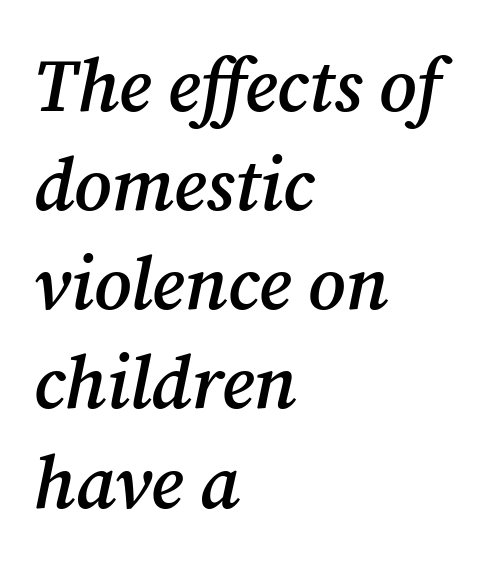
Q: Is the text bold? A: Semi-bold.
Q: Is the text italic (slanted)? A: Yes, it leans right by about 12 degrees.
Q: Is the typeface a serif or a sans-serif typeface? A: Serif.
Q: Is the text underlined? A: No.
Q: How is the paragraph aligned? A: Left-aligned.
Q: Is the spacing between letters normal or unusually wide? A: Normal.
Q: Is the spacing between lines tight, normal or loose? A: Normal.
Q: Width (condensed, normal, or wide)? A: Normal.
Q: Stroke contrast? A: Medium.
Q: x-height? A: Medium.
Q: Monospaced? A: No.
